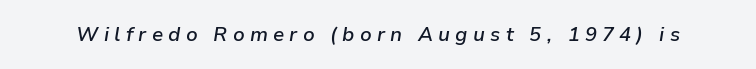
Q: Is the text bold? A: Semi-bold.
Q: Is the text italic (slanted)? A: Yes, it leans right by about 9 degrees.
Q: Is the text underlined? A: No.
Q: Is the spacing between letters normal or unusually wide? A: Unusually wide.
